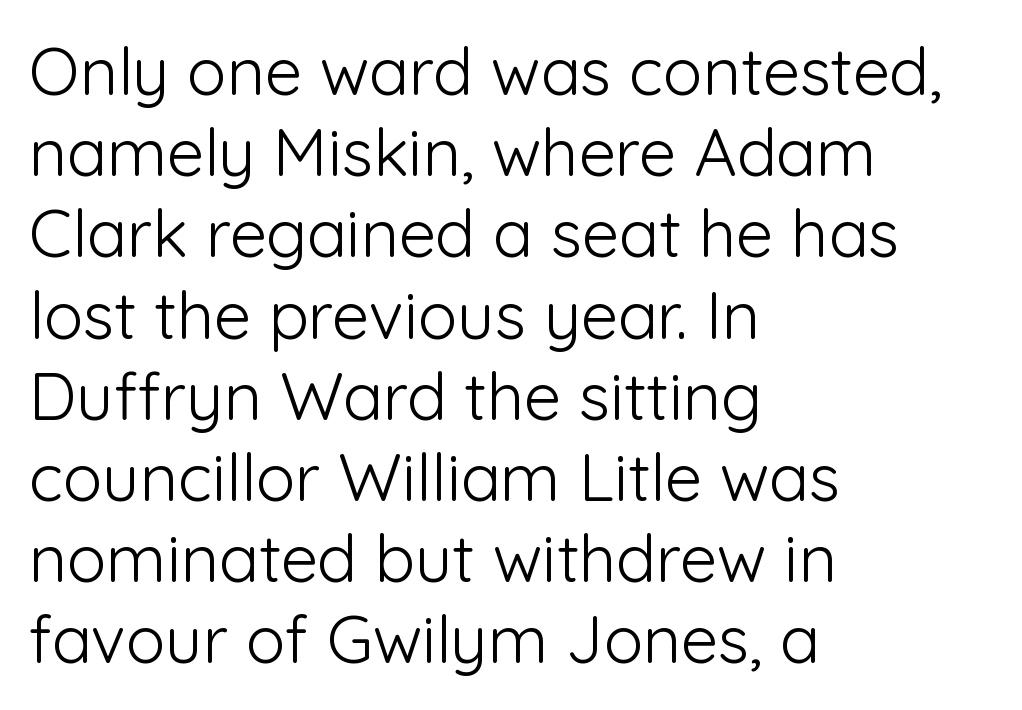
The image shows 66 px light sans-serif type, upright; set left-aligned, line spacing 1.23x, normal letter spacing, not underlined; low stroke contrast and a medium x-height.
